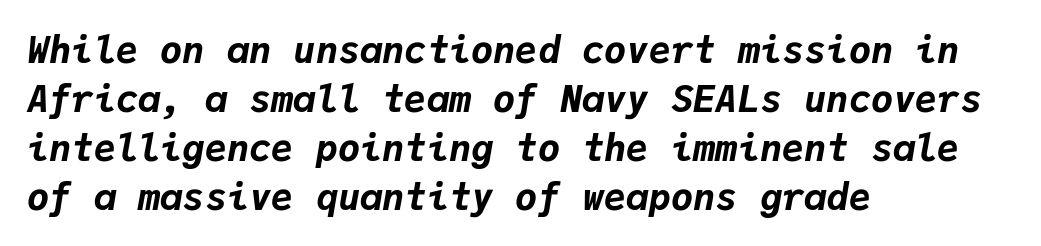
The image shows 37 px bold type, italic (leaning right), monospaced; set left-aligned, normal line spacing (1.32x), normal letter spacing, not underlined; low stroke contrast and a medium x-height.
